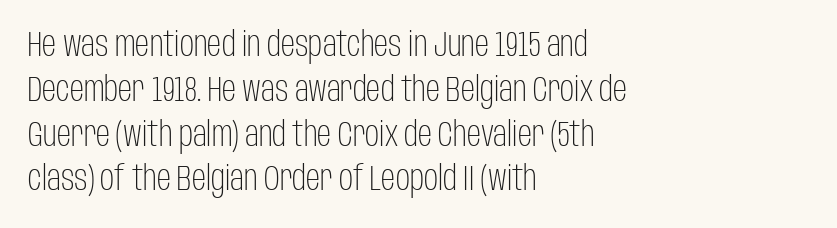
{"serif": "no", "italic": "no", "bold": "no", "weight": "light", "width": "condensed", "stroke_contrast": "low", "x_height": "large", "monospaced": "no", "underline": "no", "align": "left", "line_spacing": "normal", "line_spacing_ratio": 1.28, "letter_spacing": "normal", "letter_spacing_em": 0.0, "glyph_px": 35}
